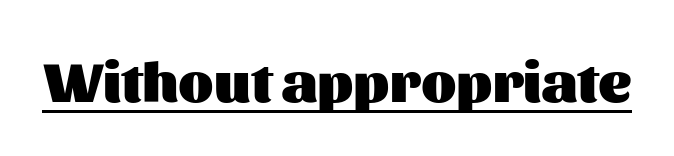
{"serif": "no", "italic": "no", "bold": "yes", "weight": "heavy", "width": "normal", "stroke_contrast": "medium", "x_height": "medium", "monospaced": "no", "underline": "yes", "letter_spacing": "normal", "letter_spacing_em": 0.0, "glyph_px": 57}
